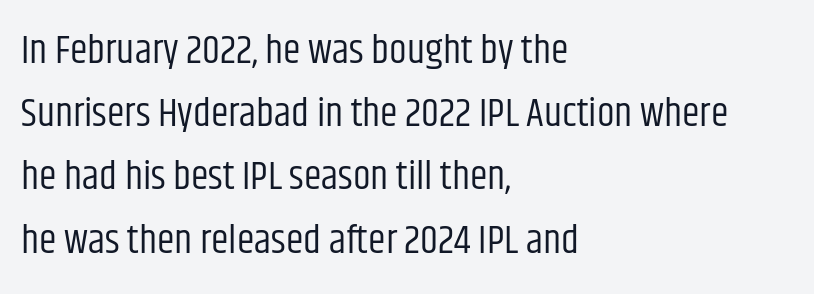
The image shows 40 px regular-weight, condensed sans-serif type, upright; set left-aligned, normal line spacing (1.58x), normal letter spacing, not underlined; low stroke contrast and a large x-height.
